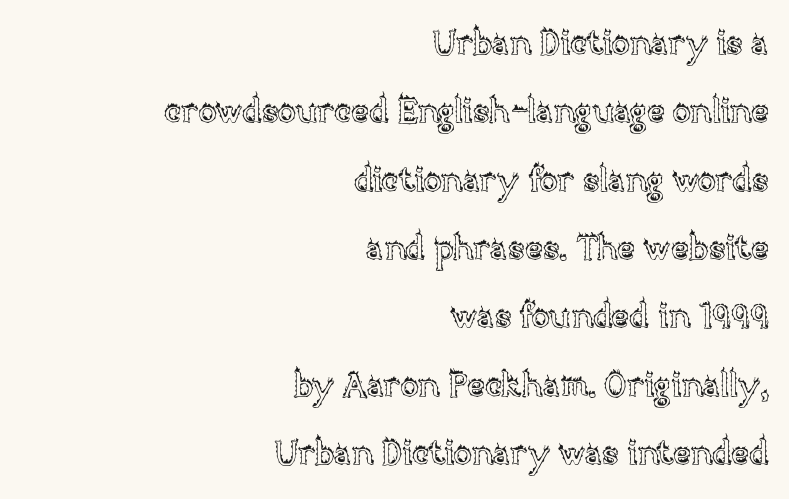
Q: Is the text italic (slanted)? A: No, it is upright.
Q: Is the text underlined? A: No.
Q: How is the paragraph aligned? A: Right-aligned.
Q: Is the spacing between letters normal or unusually wide? A: Normal.
Q: Is the spacing between lines tight, normal or loose? A: Loose.
Q: Width (condensed, normal, or wide)? A: Normal.
Q: x-height? A: Large.
Q: Monospaced? A: No.
